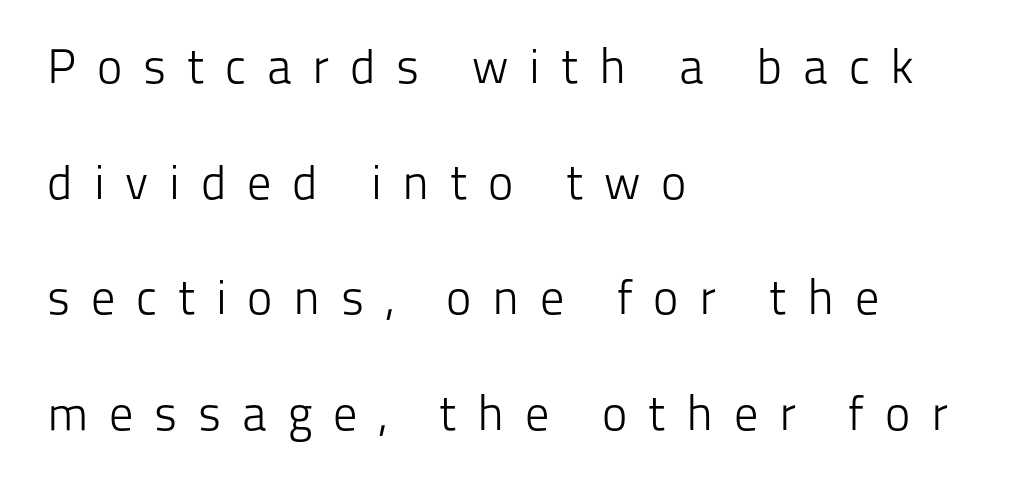
Note the varied advance widths — an 'i' is clearly narrower than an 'm'. No letter is thick-stroked: the sample isn't bold. Honestly, the rows look like they've been pulled way apart. Letters rest on an invisible, unmarked baseline. The lines in this sample share a left origin and differ only in where they stop.
